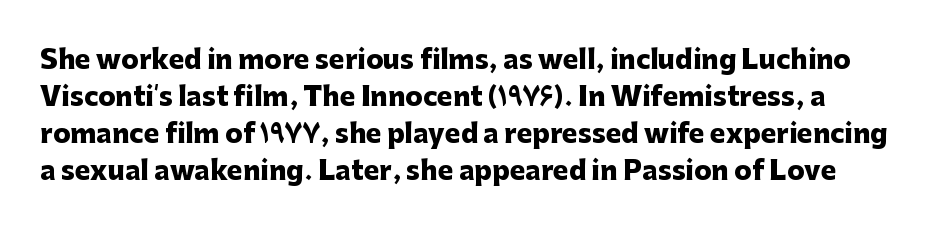
{"italic": "no", "bold": "yes", "underline": "no", "line_spacing": "normal", "line_spacing_ratio": 1.42, "letter_spacing": "normal", "letter_spacing_em": 0.0, "glyph_px": 26}
